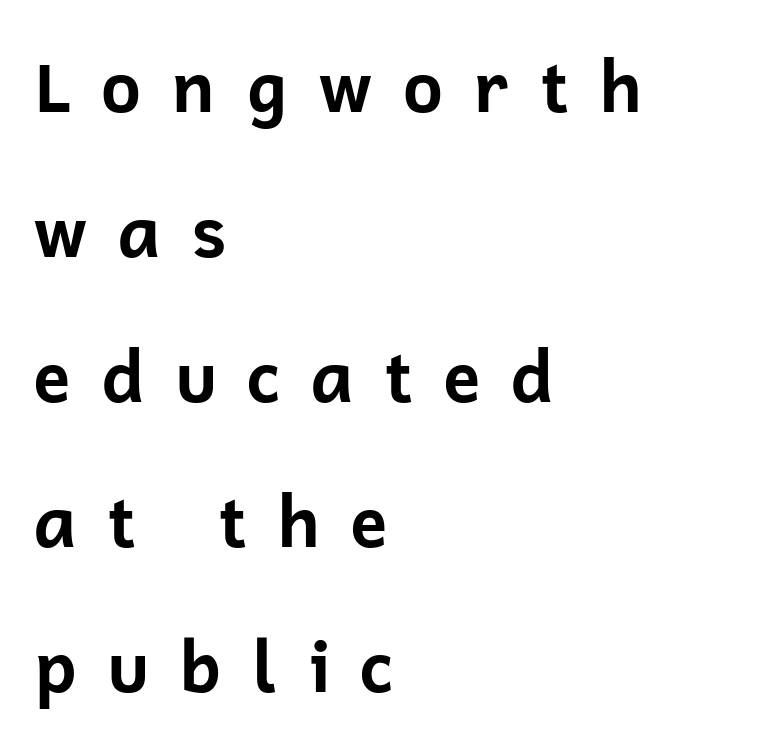
The image shows 70 px bold sans-serif type, upright; set left-aligned, loose line spacing (2.07x), unusually wide letter spacing (+0.41 em), not underlined; low stroke contrast and a medium x-height.
